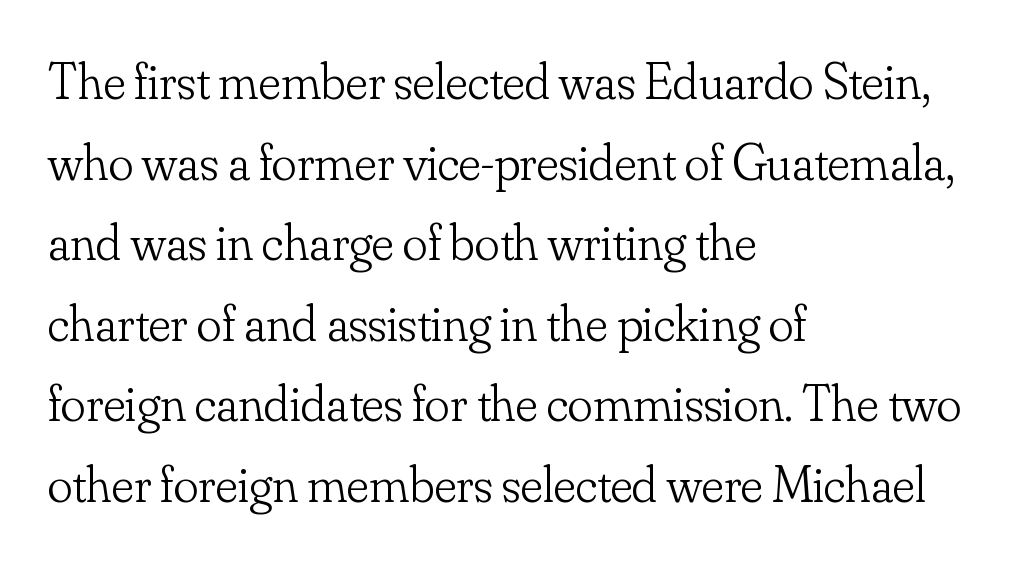
Q: Is the text bold? A: No.
Q: Is the text italic (slanted)? A: No, it is upright.
Q: Is the typeface a serif or a sans-serif typeface? A: Serif.
Q: Is the text underlined? A: No.
Q: How is the paragraph aligned? A: Left-aligned.
Q: Is the spacing between letters normal or unusually wide? A: Normal.
Q: Is the spacing between lines tight, normal or loose? A: Normal.
Q: Width (condensed, normal, or wide)? A: Normal.
Q: Stroke contrast? A: Low.
Q: x-height? A: Small.
Q: Monospaced? A: No.
